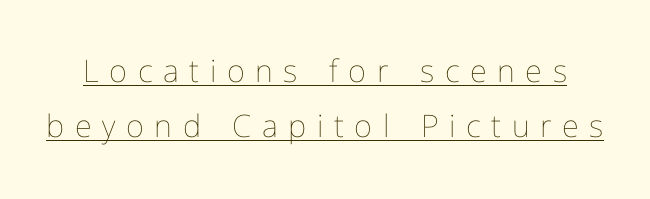
{"italic": "no", "bold": "no", "weight": "thin", "width": "normal", "stroke_contrast": "low", "x_height": "medium", "monospaced": "no", "underline": "yes", "line_spacing_ratio": 1.77, "letter_spacing": "wide", "letter_spacing_em": 0.34, "glyph_px": 31}
